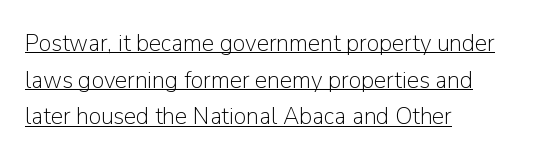
Q: Is the text bold? A: No.
Q: Is the text italic (slanted)? A: No, it is upright.
Q: Is the text underlined? A: Yes.
Q: How is the paragraph aligned? A: Left-aligned.
Q: Is the spacing between letters normal or unusually wide? A: Normal.
Q: Is the spacing between lines tight, normal or loose? A: Normal.
